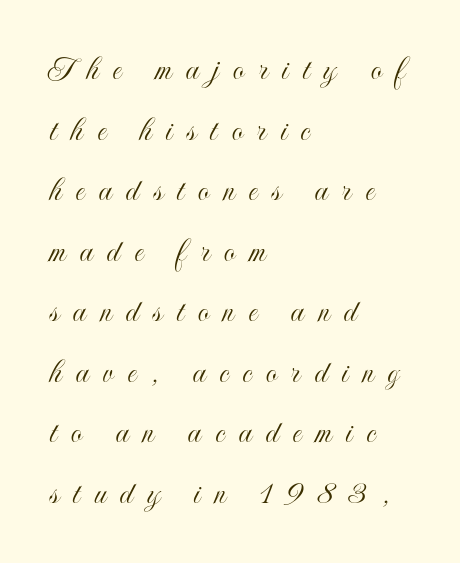
Q: Is the text italic (slanted)? A: Yes.
Q: Is the text underlined? A: No.
Q: How is the paragraph aligned? A: Left-aligned.
Q: Is the spacing between letters normal or unusually wide? A: Unusually wide.
Q: Width (condensed, normal, or wide)? A: Condensed.
Q: x-height? A: Small.
Q: Monospaced? A: No.
